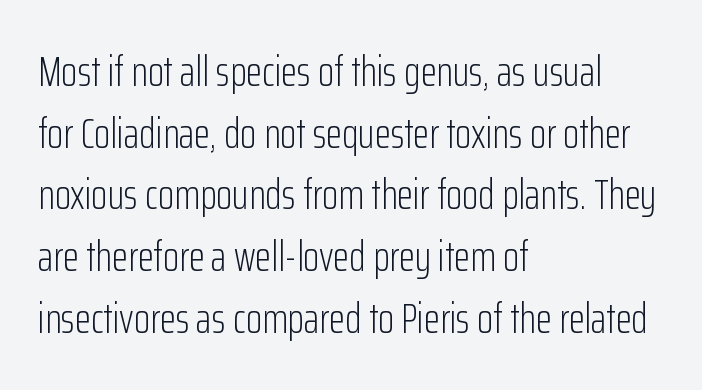
The image shows 42 px light, condensed sans-serif type, upright; set left-aligned, normal line spacing (1.47x), normal letter spacing, not underlined; low stroke contrast and a medium x-height.
